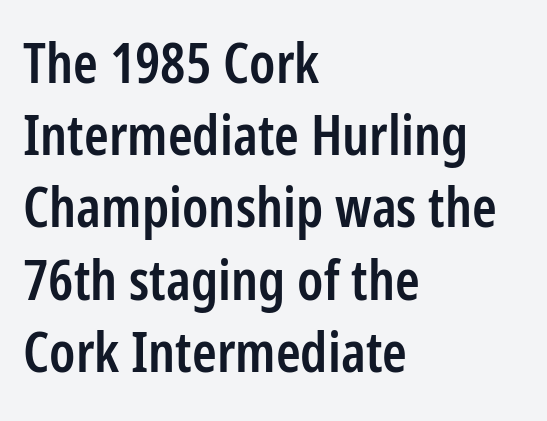
Q: Is the text bold? A: Semi-bold.
Q: Is the text italic (slanted)? A: No, it is upright.
Q: Is the typeface a serif or a sans-serif typeface? A: Sans-serif.
Q: Is the text underlined? A: No.
Q: How is the paragraph aligned? A: Left-aligned.
Q: Is the spacing between letters normal or unusually wide? A: Normal.
Q: Is the spacing between lines tight, normal or loose? A: Normal.
Q: Width (condensed, normal, or wide)? A: Condensed.
Q: Stroke contrast? A: Low.
Q: x-height? A: Medium.
Q: Monospaced? A: No.
